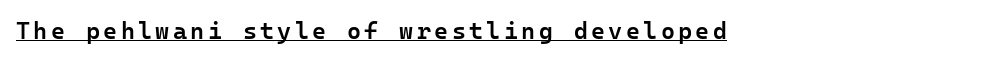
The image shows 24 px text type, upright; set left-aligned, underlined.
